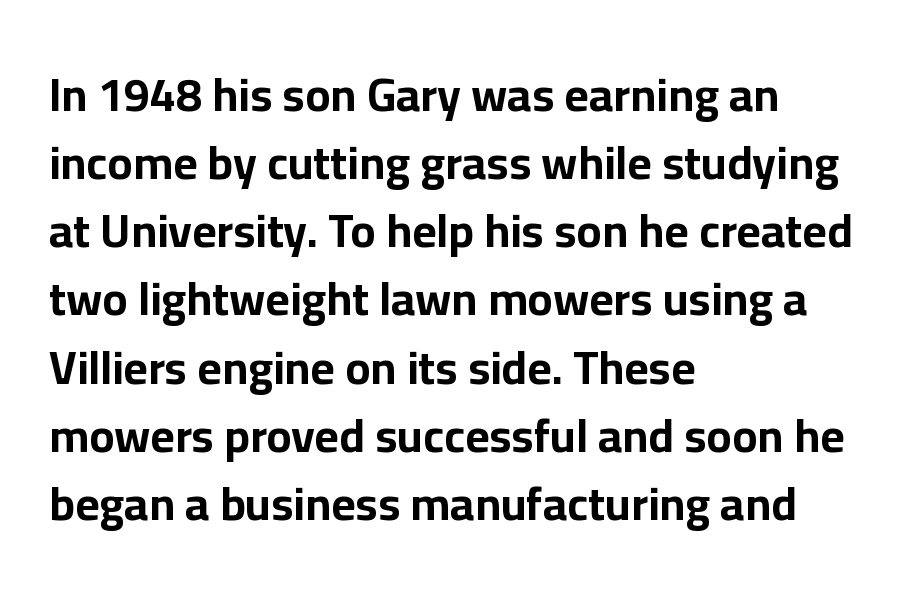
Descender tails drop into unmarked territory. What weight is shown? A full bold with thick strokes. The letters advance in unequal steps, a hallmark of proportional type. Is there much room between lines? A standard amount, neither cramped nor airy. In CSS terms this would be text-align: left. Here the glyphs are tracked normally, forming tight word shapes.
